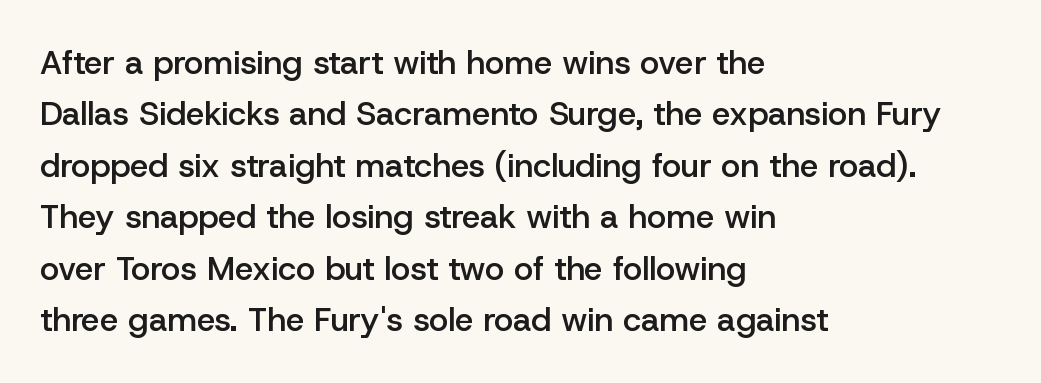
Q: Is the text bold? A: Semi-bold.
Q: Is the text italic (slanted)? A: No, it is upright.
Q: Is the typeface a serif or a sans-serif typeface? A: Sans-serif.
Q: Is the text underlined? A: No.
Q: How is the paragraph aligned? A: Left-aligned.
Q: Is the spacing between letters normal or unusually wide? A: Normal.
Q: Is the spacing between lines tight, normal or loose? A: Normal.
Q: Width (condensed, normal, or wide)? A: Normal.
Q: Stroke contrast? A: Low.
Q: x-height? A: Medium.
Q: Monospaced? A: No.
